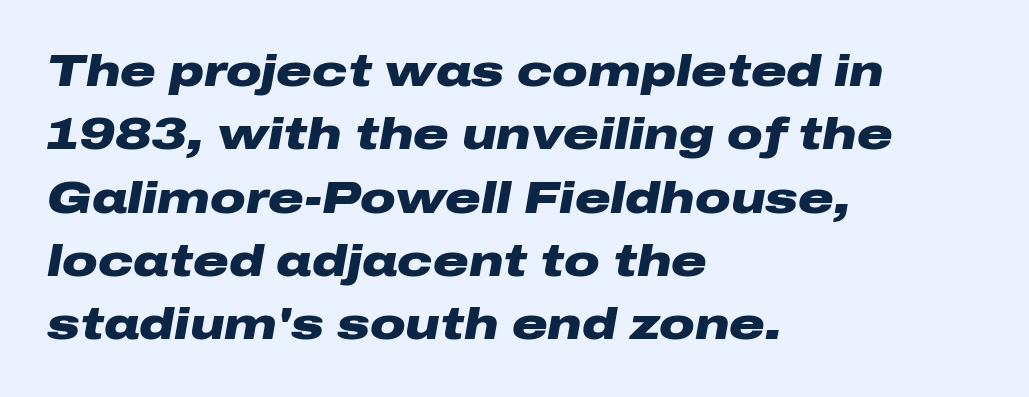
Notice how the stems are inclined rather than vertical — that's the hallmark of italics. Do the characters align in a grid? No, the font is proportional. On the weight axis this lands at bold, roughly 700. Lines of text with bare space underneath.
